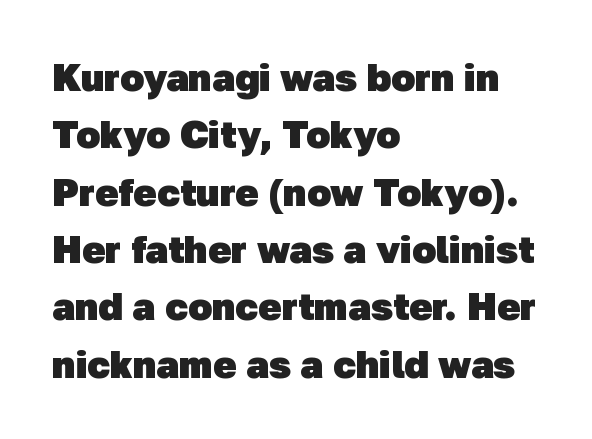
Q: Is the text bold? A: Yes.
Q: Is the typeface a serif or a sans-serif typeface? A: Sans-serif.
Q: Is the text underlined? A: No.
Q: How is the paragraph aligned? A: Left-aligned.
Q: Is the spacing between letters normal or unusually wide? A: Normal.
Q: Is the spacing between lines tight, normal or loose? A: Normal.
Q: Width (condensed, normal, or wide)? A: Normal.
Q: Stroke contrast? A: Low.
Q: x-height? A: Medium.
Q: Monospaced? A: No.
